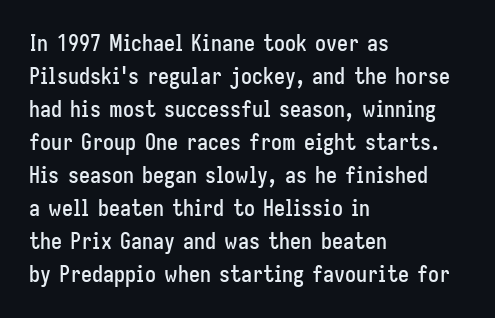
A clean baseline with only descenders dipping below it. Standard letterfit; no display-style spreading of the glyphs. Notice how descenders clear the ascenders below comfortably — that's standard leading. It's the straight-up-and-down kind of type. Does the copy run flush right? No — it runs flush left.
